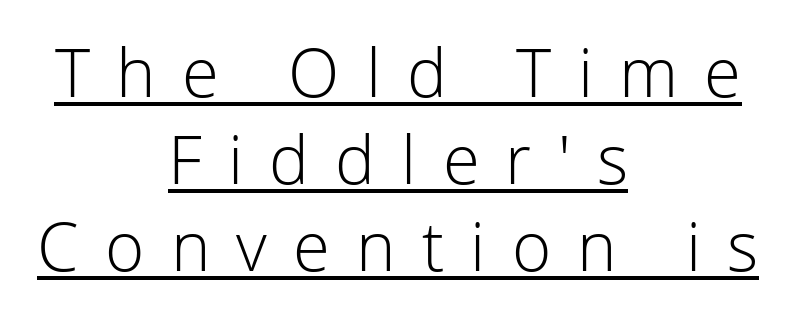
Q: Is the text bold? A: No.
Q: Is the text italic (slanted)? A: No, it is upright.
Q: Is the typeface a serif or a sans-serif typeface? A: Sans-serif.
Q: Is the text underlined? A: Yes.
Q: How is the paragraph aligned? A: Centered.
Q: Is the spacing between letters normal or unusually wide? A: Unusually wide.
Q: Is the spacing between lines tight, normal or loose? A: Normal.
Q: Width (condensed, normal, or wide)? A: Normal.
Q: Stroke contrast? A: Low.
Q: x-height? A: Medium.
Q: Monospaced? A: No.
